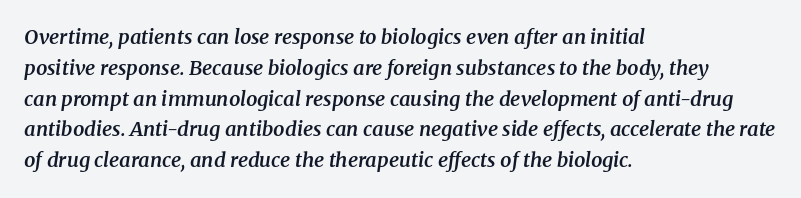
Q: Is the text bold? A: Semi-bold.
Q: Is the text italic (slanted)? A: Yes, it leans right by about 8 degrees.
Q: Is the text underlined? A: No.
Q: How is the paragraph aligned? A: Left-aligned.
Q: Is the spacing between letters normal or unusually wide? A: Normal.
Q: Is the spacing between lines tight, normal or loose? A: Normal.
